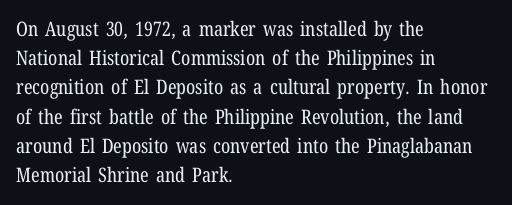
A normal amount of white space separates one row of letters from the next. The foot of each line stays bare and open. The ragged edge is on the right, which tells us the setting is flush left. This sample uses an upright cut, with every glyph sitting square on the baseline. No chunkiness to these letters — they're not bold. Does extra space separate the letters? No, they use regular spacing.
